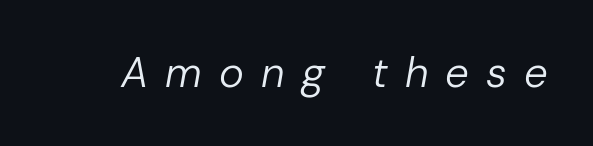
{"italic": "yes", "lean": "right", "slant_degrees": 10, "bold": "no", "weight": "regular", "width": "normal", "stroke_contrast": "low", "x_height": "medium", "monospaced": "no", "underline": "no", "letter_spacing": "wide", "letter_spacing_em": 0.41, "glyph_px": 42}
